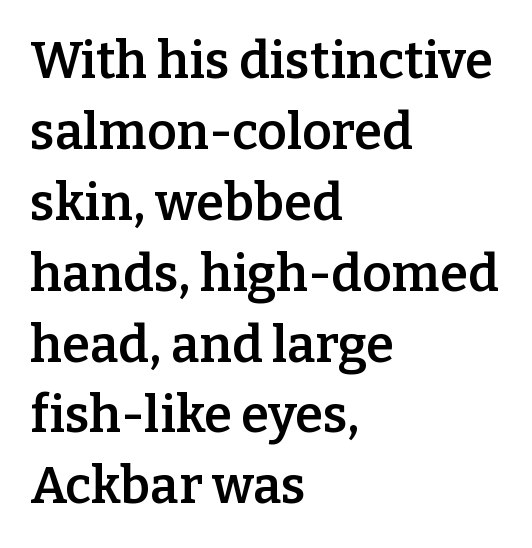
The image shows 51 px semibold serif type, upright; set left-aligned, normal line spacing (1.39x), normal letter spacing, not underlined; low stroke contrast and a medium x-height.
